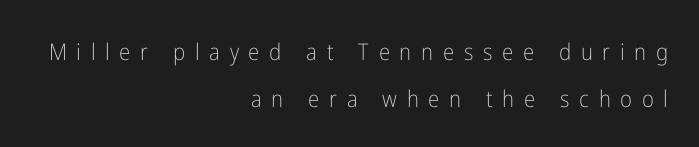
{"italic": "no", "bold": "no", "underline": "no", "align": "right", "line_spacing": "loose", "line_spacing_ratio": 2.03, "letter_spacing": "wide", "letter_spacing_em": 0.42, "glyph_px": 23}
